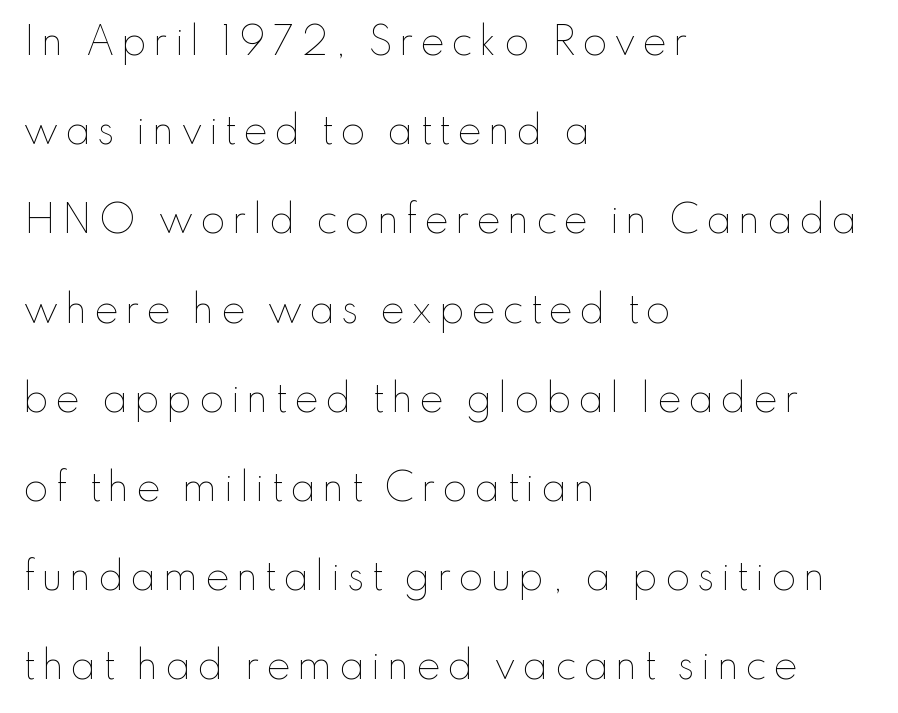
Q: Is the text bold? A: No.
Q: Is the text italic (slanted)? A: No, it is upright.
Q: Is the text underlined? A: No.
Q: How is the paragraph aligned? A: Left-aligned.
Q: Is the spacing between lines tight, normal or loose? A: Loose.
Q: Width (condensed, normal, or wide)? A: Normal.
Q: Stroke contrast? A: Low.
Q: x-height? A: Small.
Q: Monospaced? A: No.
